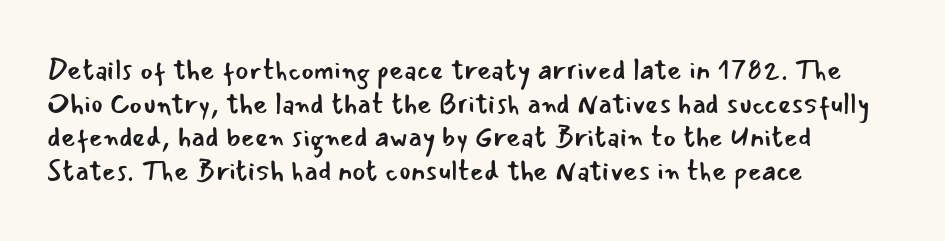
Typographically, this falls in the sans-serif category. Bare-footed words on every line. Upright lettering throughout. Casual observation: everything's shoved over to the left.
